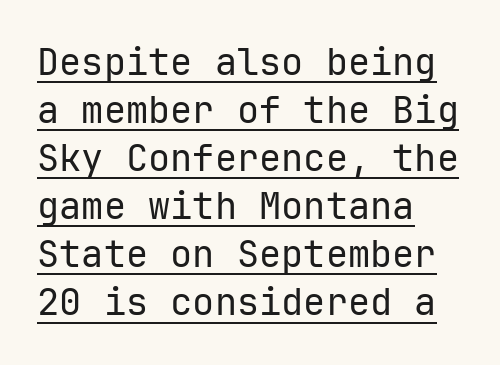
Q: Is the text bold? A: No.
Q: Is the text italic (slanted)? A: No, it is upright.
Q: Is the typeface a serif or a sans-serif typeface? A: Sans-serif.
Q: Is the text underlined? A: Yes.
Q: How is the paragraph aligned? A: Left-aligned.
Q: Is the spacing between letters normal or unusually wide? A: Normal.
Q: Is the spacing between lines tight, normal or loose? A: Normal.
Q: Width (condensed, normal, or wide)? A: Normal.
Q: Stroke contrast? A: Low.
Q: x-height? A: Medium.
Q: Monospaced? A: Yes.
